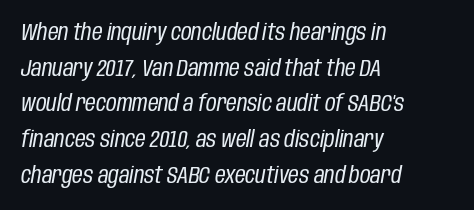
Q: Is the text bold? A: No.
Q: Is the text italic (slanted)? A: Yes, it leans right by about 10 degrees.
Q: Is the text underlined? A: No.
Q: How is the paragraph aligned? A: Left-aligned.
Q: Is the spacing between letters normal or unusually wide? A: Normal.
Q: Is the spacing between lines tight, normal or loose? A: Normal.
